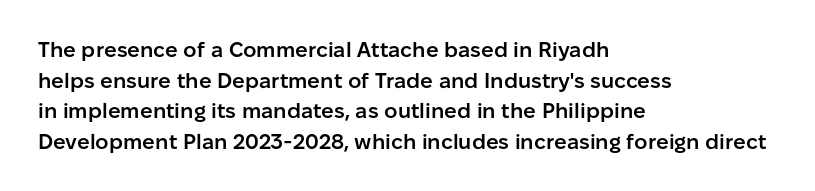
Q: Is the text bold? A: Semi-bold.
Q: Is the text italic (slanted)? A: No, it is upright.
Q: Is the text underlined? A: No.
Q: How is the paragraph aligned? A: Left-aligned.
Q: Is the spacing between letters normal or unusually wide? A: Normal.
Q: Is the spacing between lines tight, normal or loose? A: Normal.
